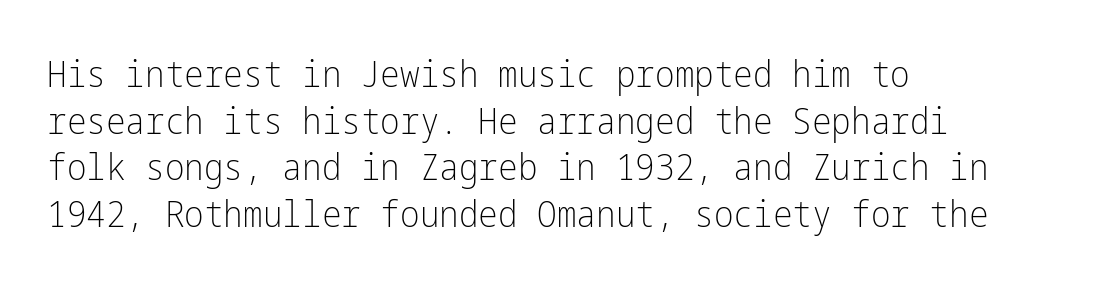
{"serif": "no", "italic": "no", "bold": "no", "weight": "light", "width": "condensed", "stroke_contrast": "low", "x_height": "medium", "underline": "no", "align": "left", "line_spacing": "normal", "line_spacing_ratio": 1.26, "letter_spacing": "normal", "letter_spacing_em": 0.0, "glyph_px": 37}
